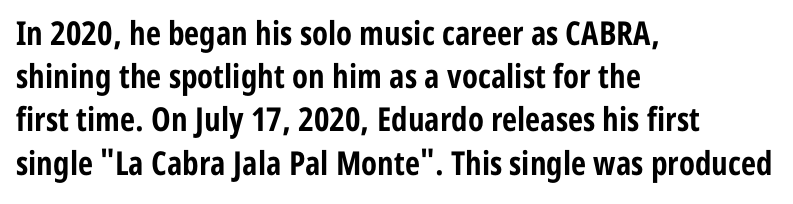
Q: Is the text bold? A: Yes.
Q: Is the text italic (slanted)? A: No, it is upright.
Q: Is the typeface a serif or a sans-serif typeface? A: Sans-serif.
Q: Is the text underlined? A: No.
Q: How is the paragraph aligned? A: Left-aligned.
Q: Is the spacing between letters normal or unusually wide? A: Normal.
Q: Is the spacing between lines tight, normal or loose? A: Normal.
Q: Width (condensed, normal, or wide)? A: Condensed.
Q: Stroke contrast? A: Low.
Q: x-height? A: Medium.
Q: Monospaced? A: No.
